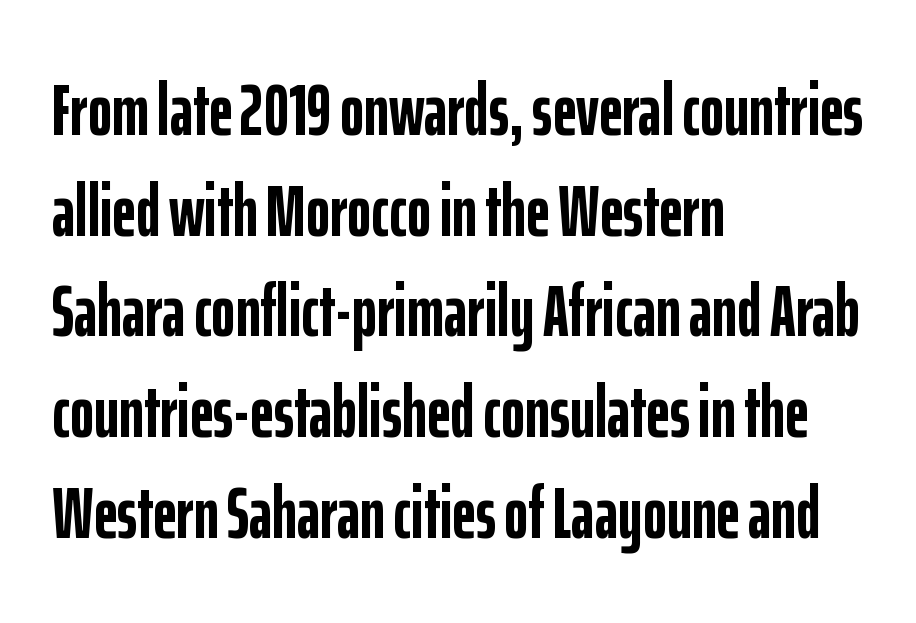
{"serif": "no", "italic": "no", "bold": "yes", "weight": "semibold", "width": "condensed", "stroke_contrast": "low", "x_height": "medium", "monospaced": "no", "underline": "no", "align": "left", "line_spacing": "normal", "line_spacing_ratio": 1.38, "letter_spacing": "normal", "letter_spacing_em": 0.0, "glyph_px": 73}
